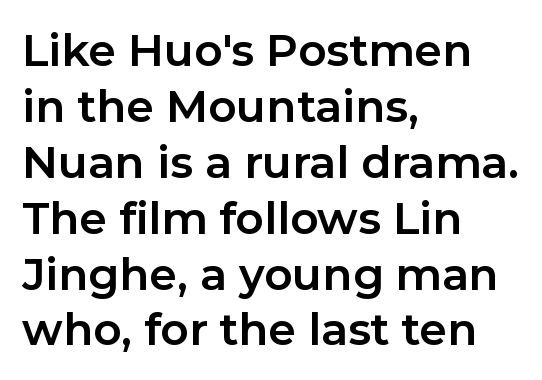
This rendering uses left alignment, leaving the right contour irregular. Normally led — the rows are evenly, conventionally spaced. Default kerning and tracking; the words read as compact shapes. The typography opts for an upright posture over an oblique one.
